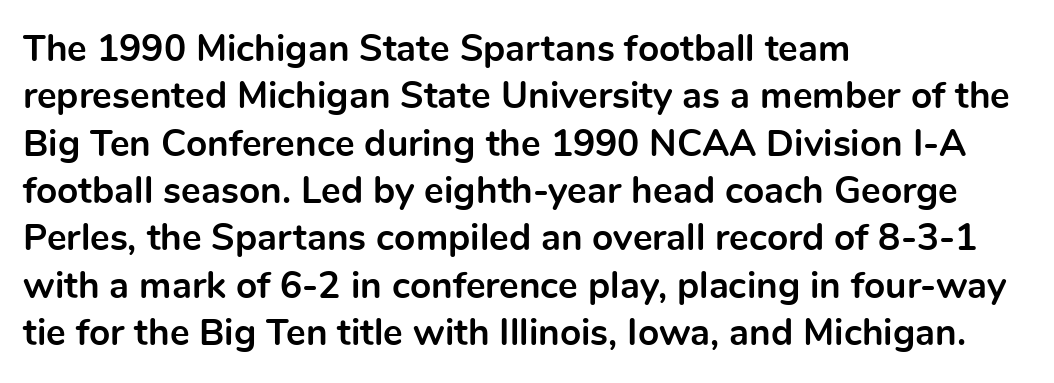
The image shows 37 px bold sans-serif type, upright; set left-aligned, normal line spacing (1.28x), normal letter spacing, not underlined; a medium x-height.
